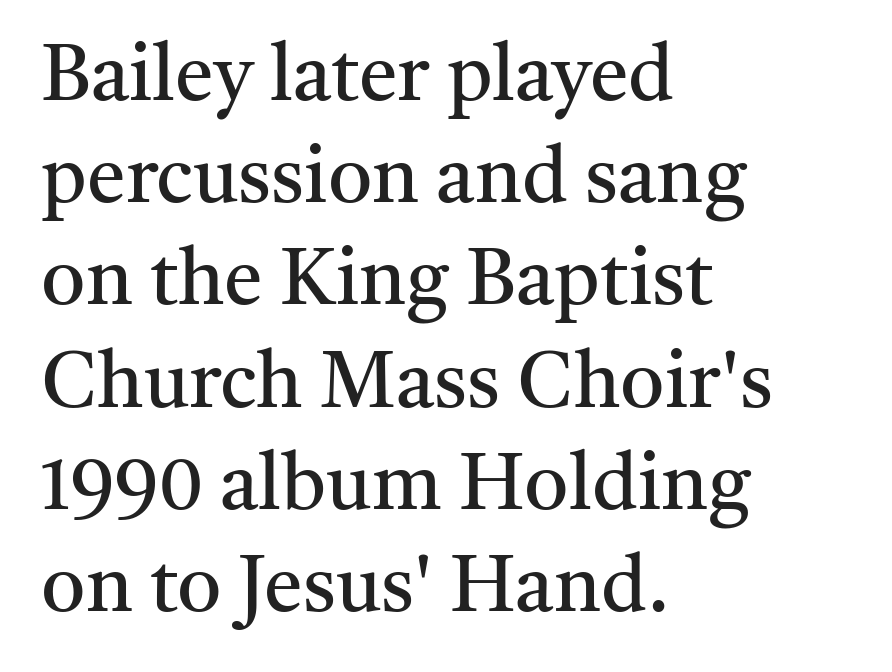
{"serif": "yes", "italic": "no", "bold": "no", "weight": "regular", "width": "normal", "stroke_contrast": "medium", "x_height": "medium", "monospaced": "no", "underline": "no", "align": "left", "line_spacing": "normal", "line_spacing_ratio": 1.31, "letter_spacing": "normal", "letter_spacing_em": 0.0, "glyph_px": 78}
